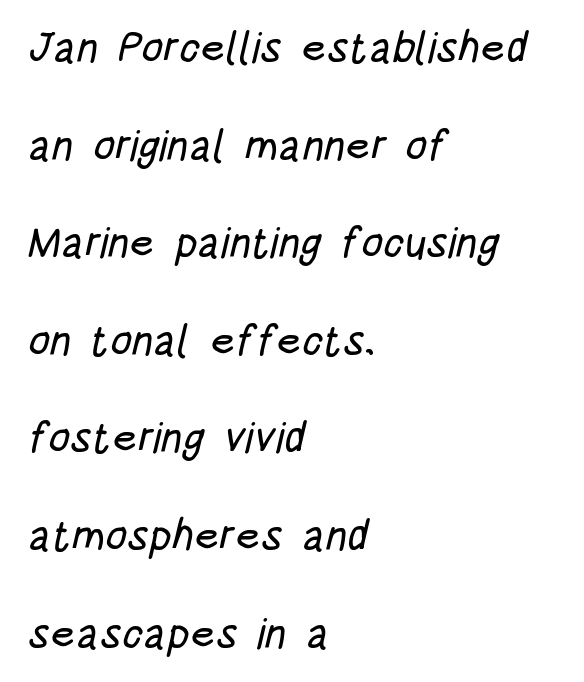
Q: Is the typeface a serif or a sans-serif typeface? A: Sans-serif.
Q: Is the text underlined? A: No.
Q: How is the paragraph aligned? A: Left-aligned.
Q: Is the spacing between letters normal or unusually wide? A: Normal.
Q: Is the spacing between lines tight, normal or loose? A: Loose.
Q: Width (condensed, normal, or wide)? A: Condensed.
Q: Stroke contrast? A: Low.
Q: x-height? A: Large.
Q: Monospaced? A: No.
